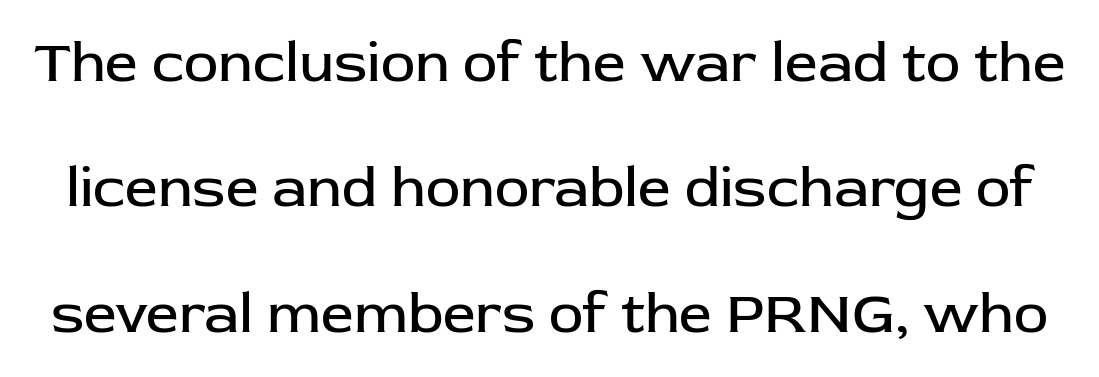
{"serif": "no", "italic": "no", "bold": "no", "weight": "regular", "width": "normal", "stroke_contrast": "low", "x_height": "medium", "monospaced": "no", "underline": "no", "line_spacing": "loose", "line_spacing_ratio": 2.16, "letter_spacing": "normal", "letter_spacing_em": 0.0, "glyph_px": 58}
